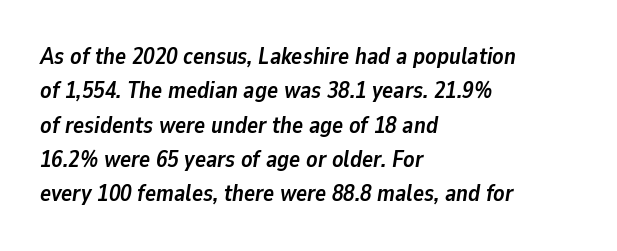
{"italic": "yes", "lean": "right", "slant_degrees": 9, "bold": "yes", "underline": "no", "align": "left", "line_spacing": "normal", "line_spacing_ratio": 1.49, "letter_spacing": "normal", "letter_spacing_em": 0.0, "glyph_px": 23}
